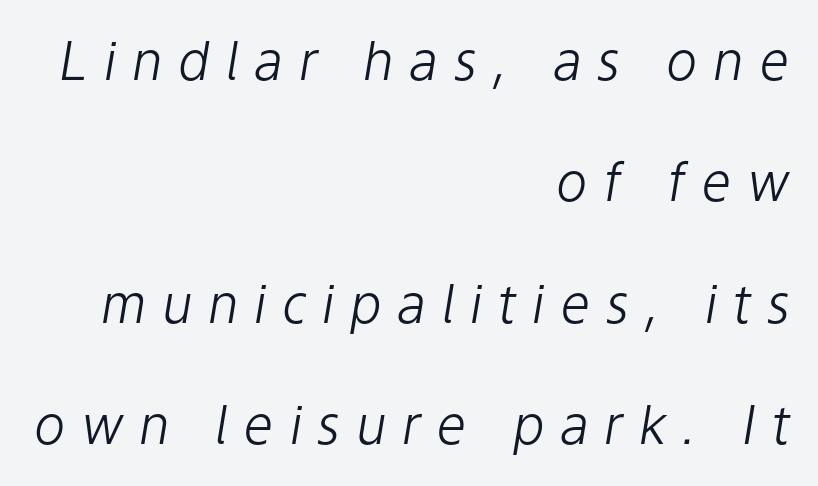
Rule under the text: the space is simply empty. The text block is weighted toward the right margin, trailing off unevenly leftward. Spacing verdict: proportional, widths tailored to each character. The lettering tilts uniformly, giving the passage an italic look.
